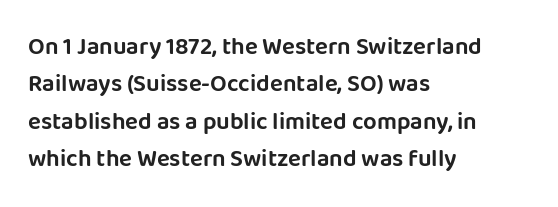
The image shows 24 px text type, upright; set left-aligned, normal line spacing (1.56x), normal letter spacing, not underlined.
